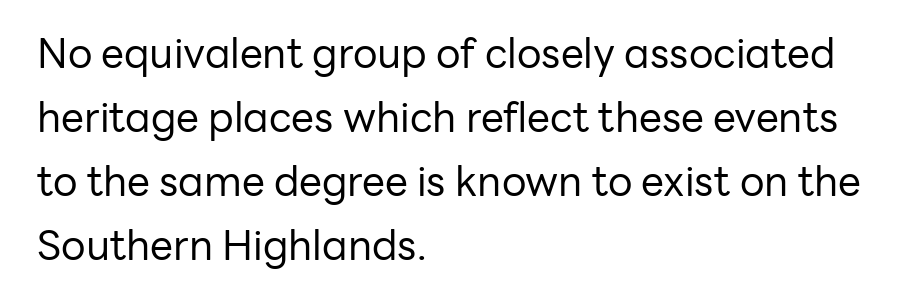
{"serif": "no", "italic": "no", "bold": "no", "weight": "regular", "width": "normal", "stroke_contrast": "low", "x_height": "medium", "monospaced": "no", "underline": "no", "align": "left", "line_spacing": "normal", "line_spacing_ratio": 1.56, "letter_spacing": "normal", "letter_spacing_em": 0.0, "glyph_px": 41}
